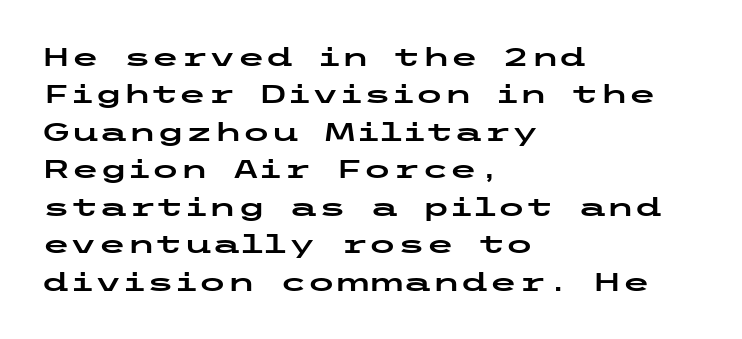
{"italic": "no", "underline": "no", "align": "left", "line_spacing": "normal", "line_spacing_ratio": 1.44, "letter_spacing": "normal", "letter_spacing_em": 0.0, "glyph_px": 26}
